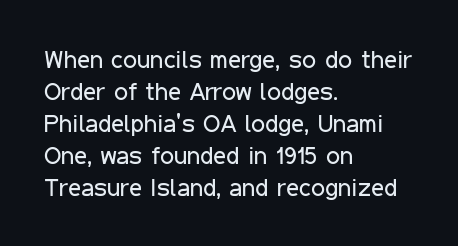
The image shows 25 px text type, upright; set left-aligned, normal line spacing (1.28x), normal letter spacing, not underlined.
